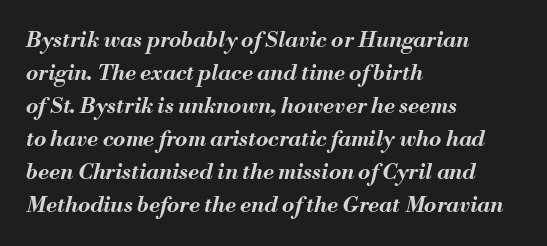
One glance says typical: line gaps are just what's usual. A typesetter would call this zero additional tracking. Would a proofreader flag this as italicized? Yes. Is the block centered? No — it sits flush against the left margin.
